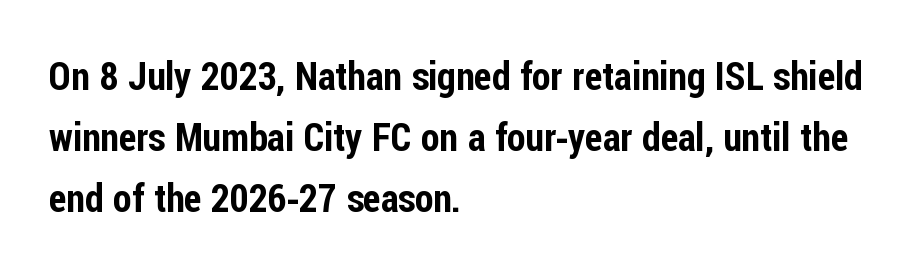
The specimen omits any rule beneath the text block's lines. If you measured baseline to baseline, you'd find a middling distance. Is this a fixed-width face? No — the glyphs have proportional, varying widths. Grotesque or geometric, the face here clearly has no serifs.
